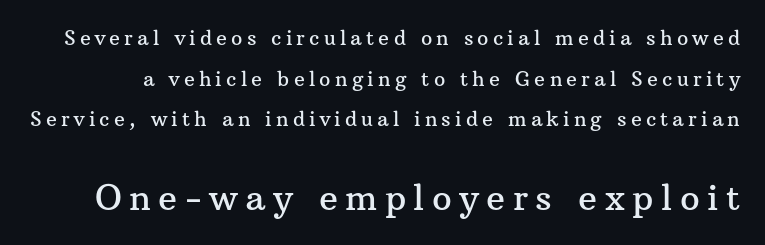
{"serif": "yes", "italic": "no", "width": "normal", "stroke_contrast": "medium", "x_height": "medium", "monospaced": "no", "underline": "no", "line_spacing": "loose", "line_spacing_ratio": 2.03, "letter_spacing": "wide", "letter_spacing_em": 0.21, "larger_block": "second", "size_ratio": 1.75, "glyph_px": 35}
